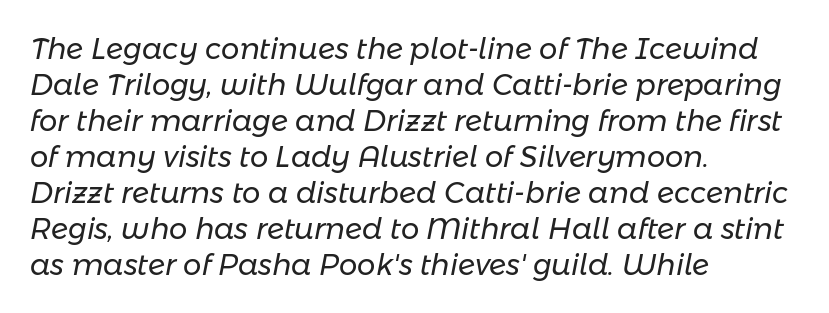
{"italic": "yes", "lean": "right", "slant_degrees": 11, "bold": "no", "weight": "regular", "width": "normal", "stroke_contrast": "low", "x_height": "medium", "monospaced": "no", "underline": "no", "align": "left", "line_spacing_ratio": 1.24, "letter_spacing": "normal", "letter_spacing_em": 0.0, "glyph_px": 29}
